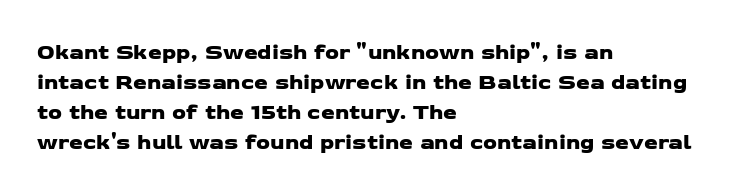
Q: Is the text underlined? A: No.
Q: How is the paragraph aligned? A: Left-aligned.
Q: Is the spacing between letters normal or unusually wide? A: Normal.
Q: Is the spacing between lines tight, normal or loose? A: Normal.
